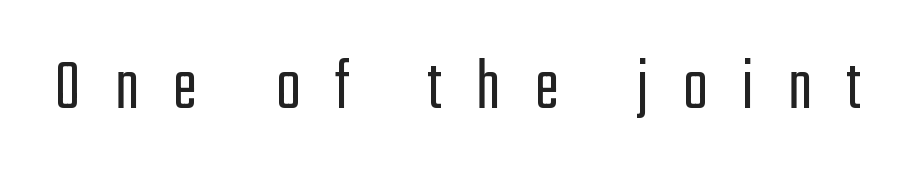
The image shows 73 px light, condensed sans-serif type, upright; set unusually wide letter spacing (+0.47 em), not underlined; low stroke contrast and a medium x-height.
